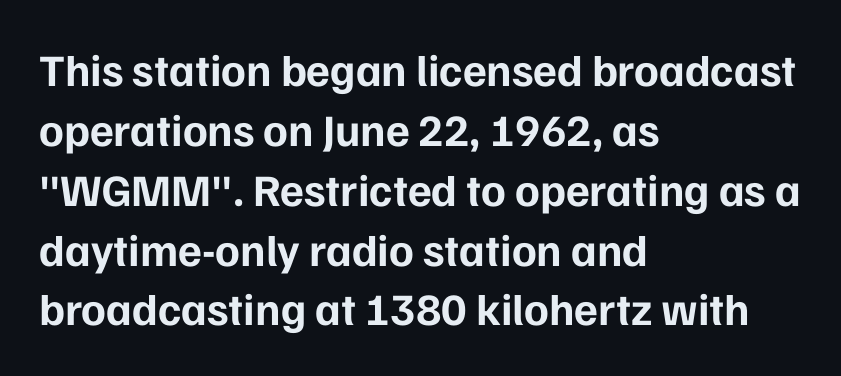
{"serif": "no", "italic": "no", "bold": "yes", "weight": "bold", "width": "normal", "stroke_contrast": "low", "x_height": "medium", "monospaced": "no", "underline": "no", "align": "left", "line_spacing": "normal", "line_spacing_ratio": 1.33, "letter_spacing": "normal", "letter_spacing_em": 0.0, "glyph_px": 45}
